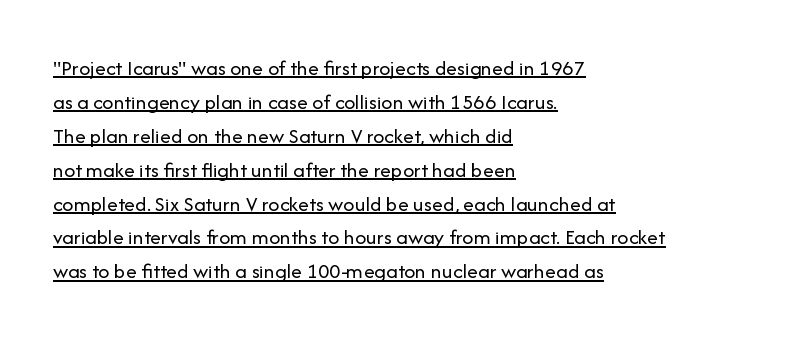
The gaps between neighbouring characters are ordinary and unremarkable. What's the leading like? Ordinary, nothing unusual. If you drew a ruler down the left edge, every line would touch it. The typography opts for an upright posture over an oblique one.
